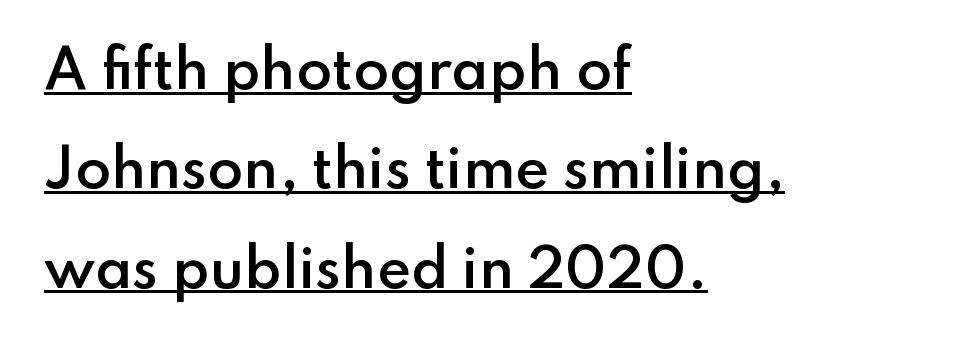
Q: Is the text bold? A: Semi-bold.
Q: Is the text italic (slanted)? A: No, it is upright.
Q: Is the typeface a serif or a sans-serif typeface? A: Sans-serif.
Q: Is the text underlined? A: Yes.
Q: How is the paragraph aligned? A: Left-aligned.
Q: Is the spacing between letters normal or unusually wide? A: Normal.
Q: Is the spacing between lines tight, normal or loose? A: Loose.
Q: Width (condensed, normal, or wide)? A: Normal.
Q: Stroke contrast? A: Low.
Q: x-height? A: Small.
Q: Monospaced? A: No.
